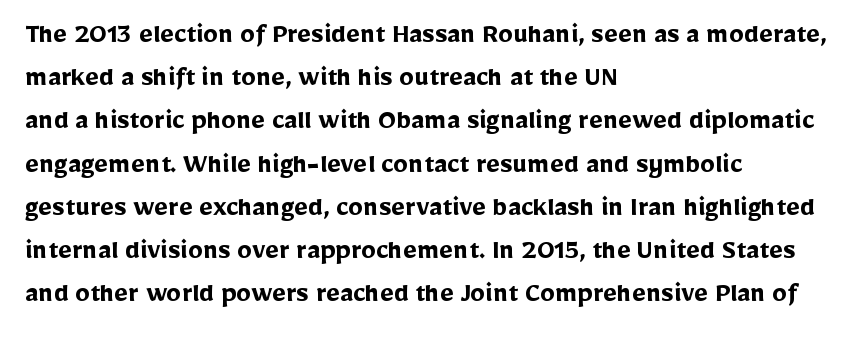
Does the copy run flush right? No — it runs flush left. How are the letters spaced? Ordinarily, with no added tracking. Italic: no, the glyphs are upright roman. Type style note: lacks serifs. The space between consecutive lines is moderate.
